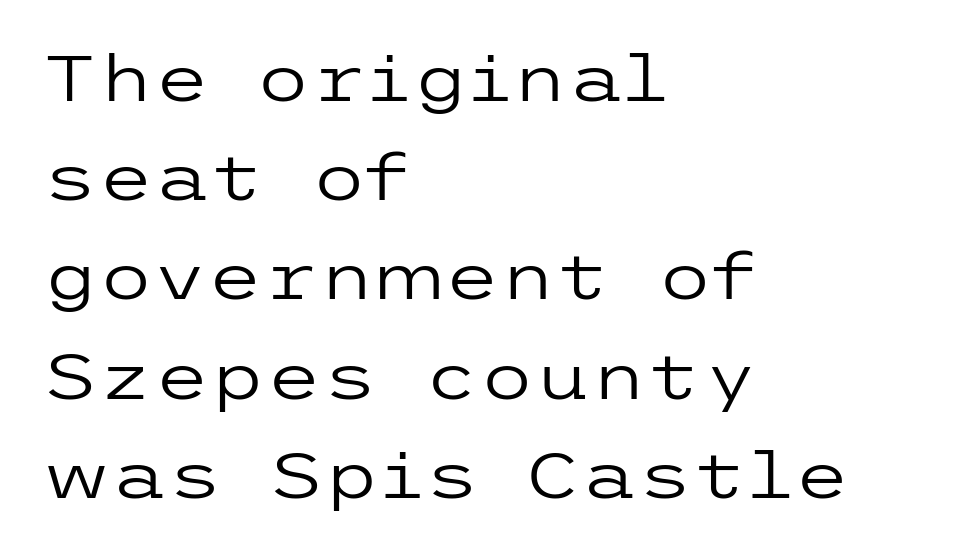
{"serif": "no", "italic": "no", "bold": "no", "weight": "regular", "width": "wide", "stroke_contrast": "low", "x_height": "medium", "underline": "no", "align": "left", "line_spacing": "normal", "line_spacing_ratio": 1.55, "letter_spacing": "normal", "letter_spacing_em": 0.0, "glyph_px": 64}
